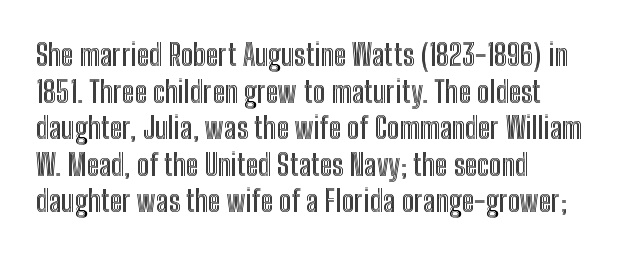
{"italic": "no", "width": "condensed", "x_height": "medium", "monospaced": "no", "underline": "no", "align": "left", "line_spacing_ratio": 1.22, "letter_spacing": "normal", "letter_spacing_em": 0.0, "glyph_px": 30}
